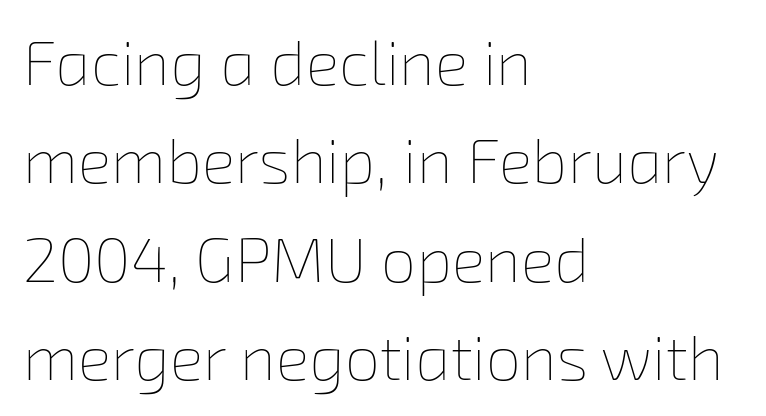
{"bold": "no", "weight": "thin", "width": "normal", "stroke_contrast": "low", "x_height": "medium", "monospaced": "no", "underline": "no", "align": "left", "line_spacing": "normal", "line_spacing_ratio": 1.56, "letter_spacing": "normal", "letter_spacing_em": 0.0, "glyph_px": 63}
